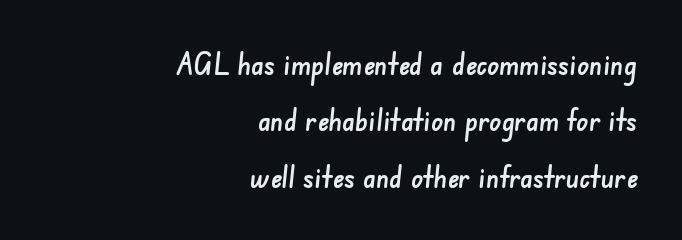
Nothing sits at the stroke ends, so this counts as sans-serif. Visually the block forms a straight wall on the right and a jagged coastline on the left. Varying glyph widths throughout — classic text-font behaviour. The specimen omits any rule beneath the text block's lines. Inter-character spacing is left at the font's built-in metrics.
